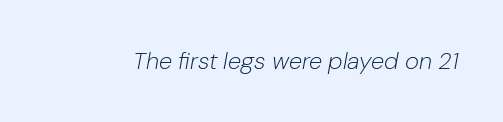
{"italic": "yes", "lean": "right", "slant_degrees": 10, "bold": "no", "underline": "no", "letter_spacing": "normal", "letter_spacing_em": 0.0, "glyph_px": 24}
